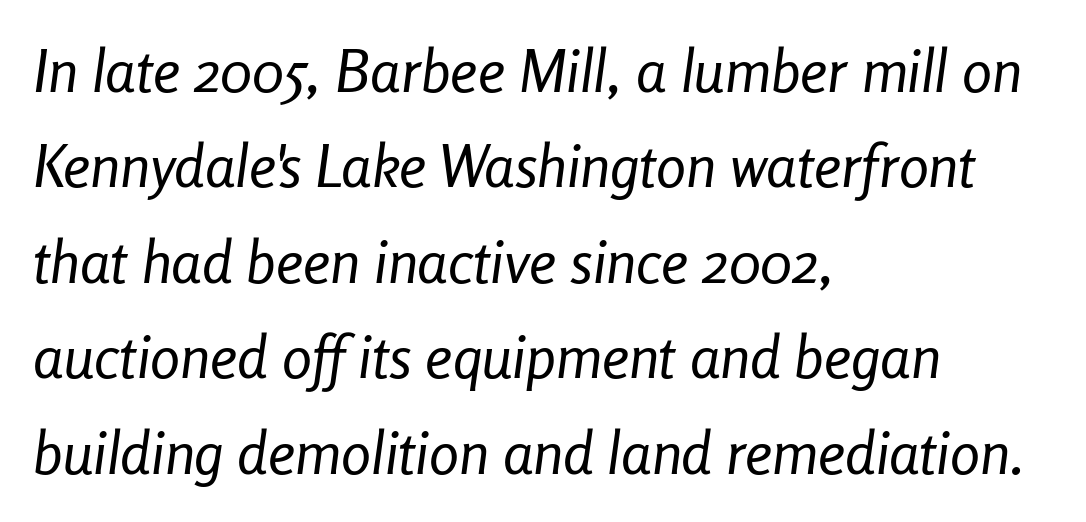
The image shows 60 px regular-weight, condensed type, italic (leaning right); set left-aligned, normal line spacing (1.59x), normal letter spacing, not underlined; low stroke contrast and a medium x-height.
